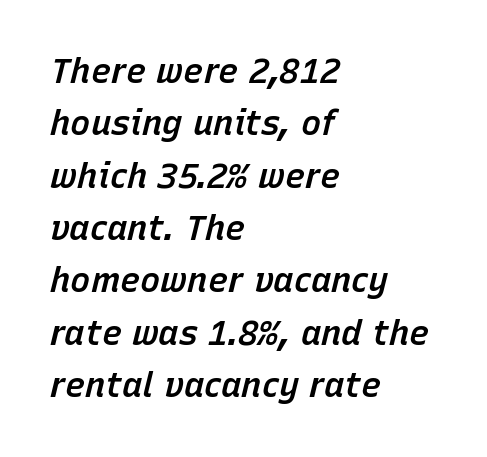
A semibold gives these letters moderate extra thickness, short of bold. Plain, unruled lines of type. The axis of the letterforms is tilted away from vertical. Is the block centered? No — it sits flush against the left margin. Inter-character spacing is left at the font's built-in metrics.
